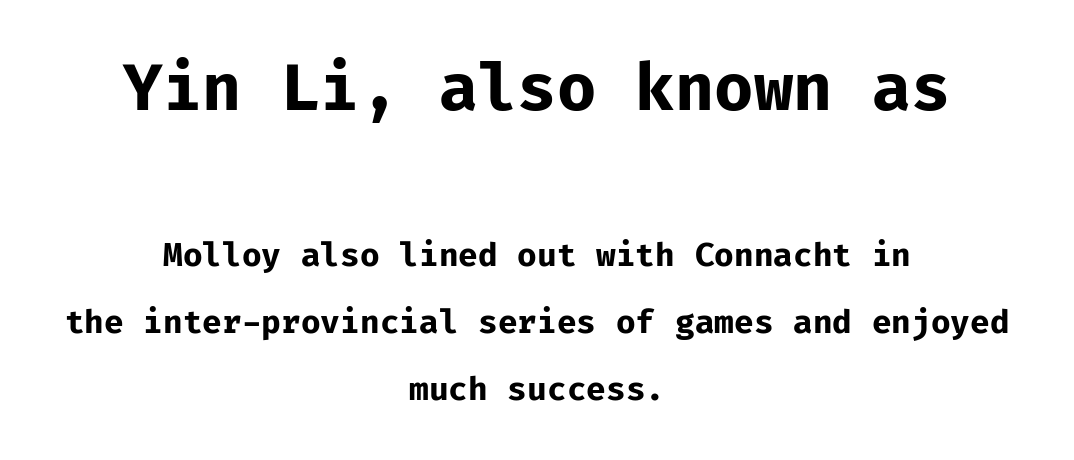
The image shows 64 px bold sans-serif type, upright, monospaced; set centered, loose line spacing (2.1x), normal letter spacing, not underlined; the first (top) block is 2.0x larger; low stroke contrast and a medium x-height.
